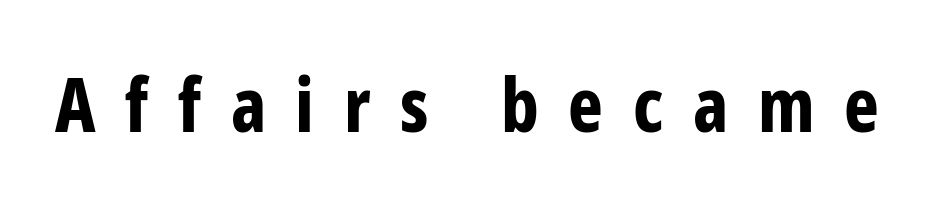
The image shows 74 px bold, condensed sans-serif type, upright; set unusually wide letter spacing (+0.4 em), not underlined; low stroke contrast and a medium x-height.
